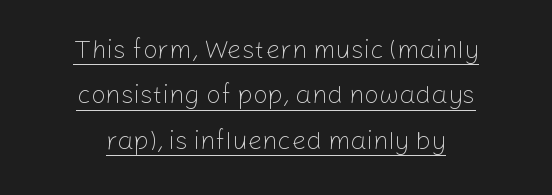
Letter spacing: default. Casual observation: everything's sitting right in the middle. A quiet, ordinary-to-light weight characterises the typeface. The rendered words wear a rule along their underside. Every character sits straight up, as roman type does.
